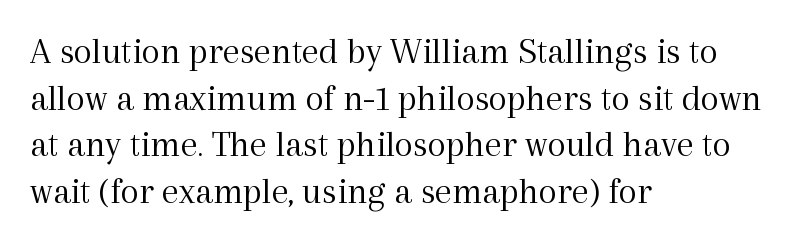
{"serif": "yes", "italic": "no", "bold": "no", "weight": "light", "width": "normal", "x_height": "medium", "monospaced": "no", "underline": "no", "align": "left", "line_spacing_ratio": 1.23, "letter_spacing": "normal", "letter_spacing_em": 0.0, "glyph_px": 38}
